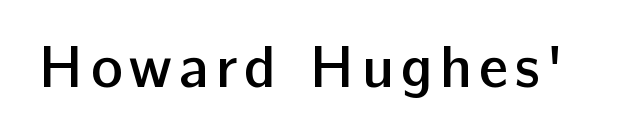
Q: Is the text bold? A: Semi-bold.
Q: Is the text italic (slanted)? A: No, it is upright.
Q: Is the typeface a serif or a sans-serif typeface? A: Sans-serif.
Q: Is the text underlined? A: No.
Q: Width (condensed, normal, or wide)? A: Normal.
Q: Stroke contrast? A: Low.
Q: x-height? A: Medium.
Q: Monospaced? A: No.
